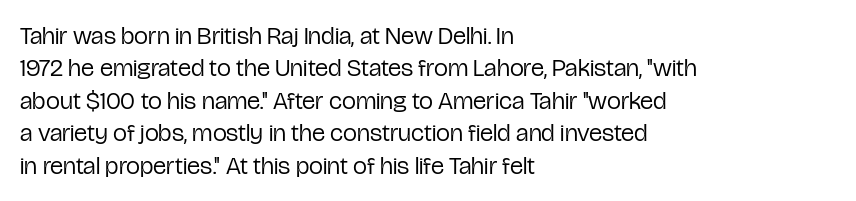
{"italic": "no", "bold": "no", "underline": "no", "align": "left", "line_spacing": "normal", "line_spacing_ratio": 1.3, "letter_spacing": "normal", "letter_spacing_em": 0.0, "glyph_px": 25}
